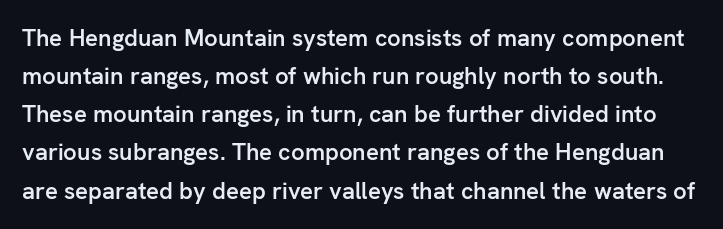
The image shows 24 px text type, upright; set normal line spacing (1.59x), normal letter spacing, not underlined.
